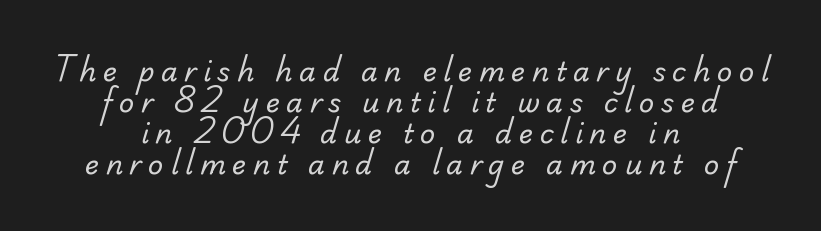
Loose tracking; the words dissolve into strings of separated letters. Centered paragraph, ragged on both sides. Leading: reduced. The characters are drawn with everyday or finer stroke widths.
